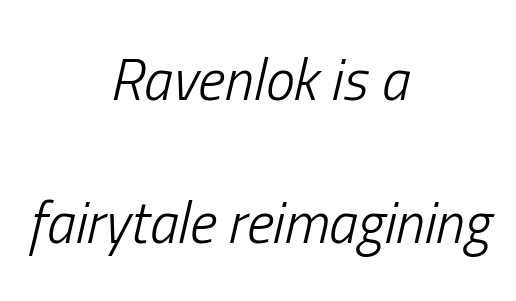
The line texture is even and compact thanks to regular tracking. This sample has the flowing, uneven cadence of proportional lettering. The face looks like a standard text weight, possibly lighter. The rendering uses a large line-height, opening up the rows. Decoration check: the copy has no underline.
